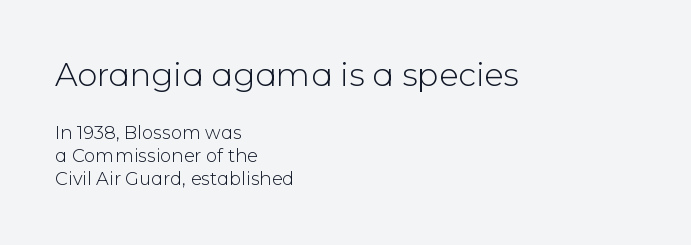
Q: Is the text bold? A: No.
Q: Is the text italic (slanted)? A: No, it is upright.
Q: Is the typeface a serif or a sans-serif typeface? A: Sans-serif.
Q: Is the text underlined? A: No.
Q: How is the paragraph aligned? A: Left-aligned.
Q: Is the spacing between letters normal or unusually wide? A: Normal.
Q: Is the spacing between lines tight, normal or loose? A: Normal.
Q: Which block of text is set in a larger size, the first (top) or the second (bottom)? A: The first (top) one.
Q: Width (condensed, normal, or wide)? A: Normal.
Q: Stroke contrast? A: Low.
Q: x-height? A: Medium.
Q: Monospaced? A: No.
